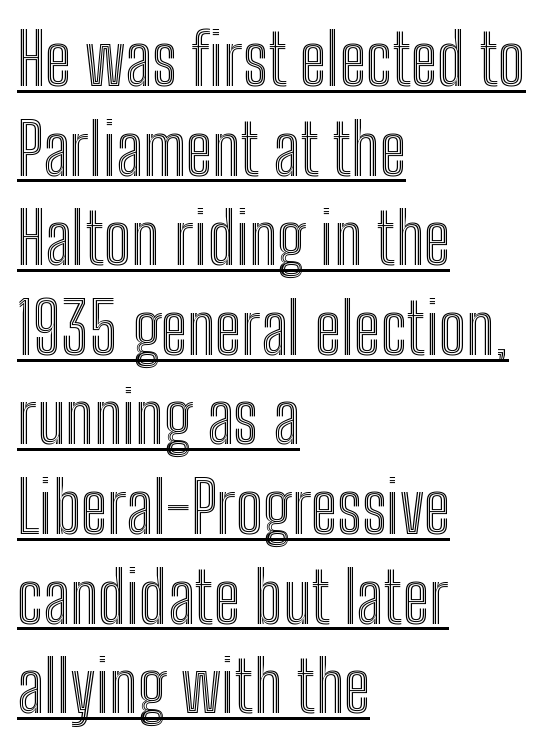
The image shows 70 px condensed type, upright; set left-aligned, normal line spacing (1.28x), normal letter spacing, underlined; a medium x-height.
